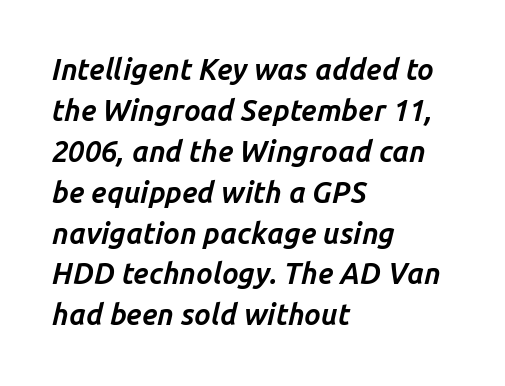
{"italic": "yes", "lean": "right", "slant_degrees": 14, "bold": "yes", "weight": "bold", "width": "normal", "stroke_contrast": "low", "x_height": "medium", "monospaced": "no", "underline": "no", "align": "left", "line_spacing": "normal", "line_spacing_ratio": 1.41, "letter_spacing": "normal", "letter_spacing_em": 0.0, "glyph_px": 29}
